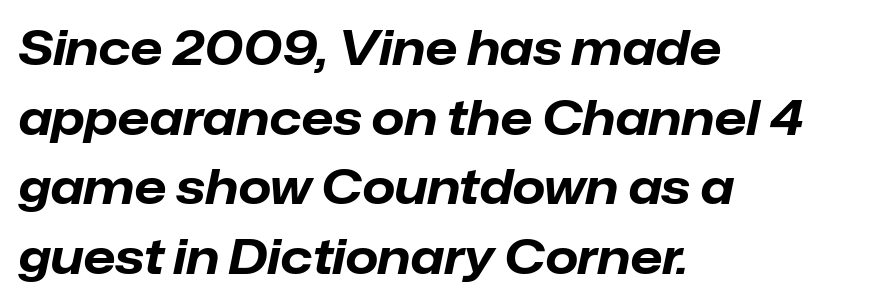
The image shows 47 px bold type, italic (leaning right); set left-aligned, normal line spacing (1.48x), normal letter spacing, not underlined; low stroke contrast and a medium x-height.
